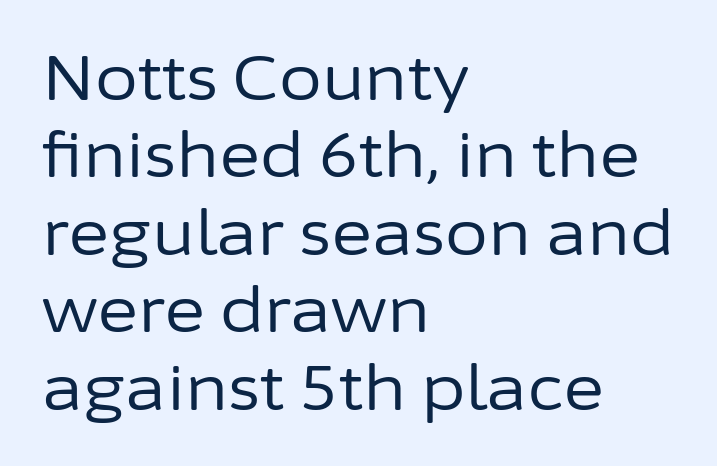
The image shows 62 px regular-weight sans-serif type, upright; set left-aligned, normal line spacing (1.25x), normal letter spacing, not underlined; low stroke contrast and a medium x-height.
